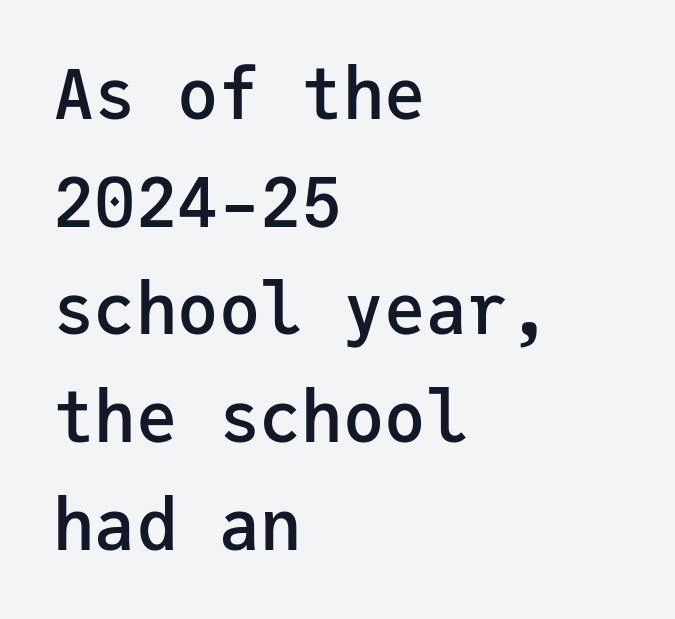
Q: Is the text bold? A: Semi-bold.
Q: Is the text italic (slanted)? A: No, it is upright.
Q: Is the typeface a serif or a sans-serif typeface? A: Sans-serif.
Q: Is the text underlined? A: No.
Q: How is the paragraph aligned? A: Left-aligned.
Q: Is the spacing between letters normal or unusually wide? A: Normal.
Q: Is the spacing between lines tight, normal or loose? A: Normal.
Q: Width (condensed, normal, or wide)? A: Normal.
Q: Stroke contrast? A: Low.
Q: x-height? A: Medium.
Q: Monospaced? A: Yes.
